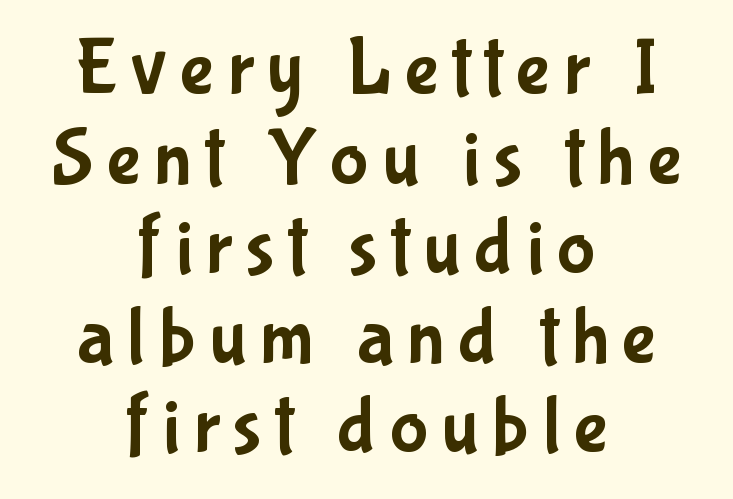
Just letters on the line, the space beneath them empty. Students, observe: this is what under-led, compact text looks like. Unlike italic type, these characters show no tilt at all. The designer went with a sans here, leaving each stem footless. Neither beginnings nor endings align; midpoints do.
